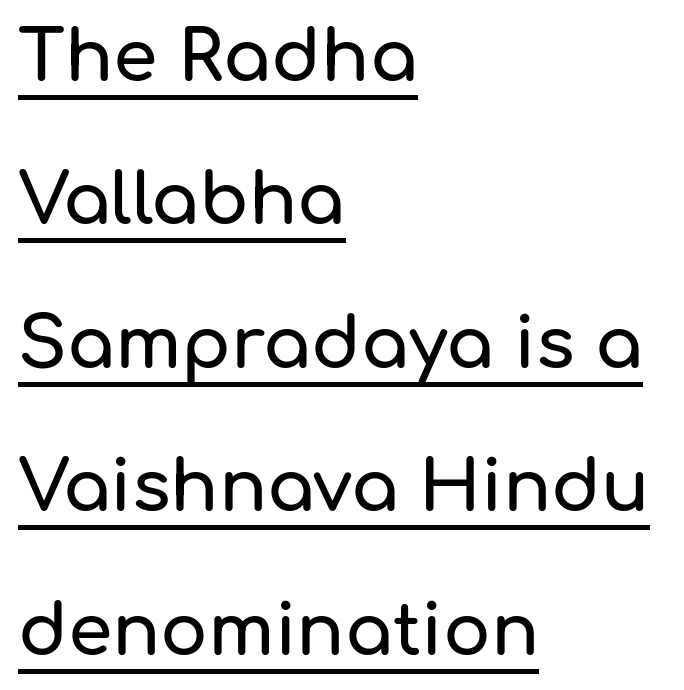
Q: Is the text italic (slanted)? A: No, it is upright.
Q: Is the typeface a serif or a sans-serif typeface? A: Sans-serif.
Q: Is the text underlined? A: Yes.
Q: How is the paragraph aligned? A: Left-aligned.
Q: Is the spacing between letters normal or unusually wide? A: Normal.
Q: Is the spacing between lines tight, normal or loose? A: Loose.
Q: Width (condensed, normal, or wide)? A: Normal.
Q: Stroke contrast? A: Low.
Q: x-height? A: Medium.
Q: Monospaced? A: No.
